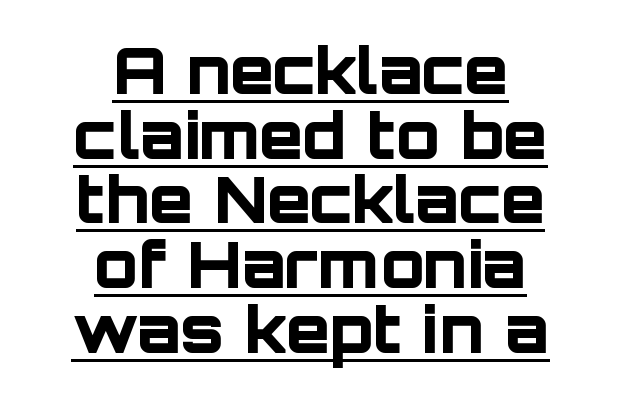
{"serif": "no", "italic": "no", "bold": "yes", "weight": "bold", "width": "normal", "stroke_contrast": "low", "x_height": "large", "monospaced": "no", "underline": "yes", "align": "center", "line_spacing": "tight", "line_spacing_ratio": 1.01, "letter_spacing": "normal", "letter_spacing_em": 0.0, "glyph_px": 64}
